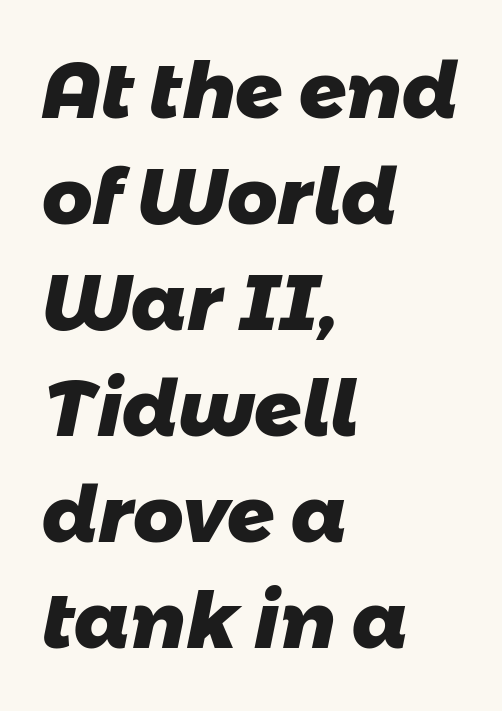
The image shows 78 px heavy sans-serif type; set left-aligned, normal line spacing (1.36x), normal letter spacing, not underlined; low stroke contrast and a medium x-height.
